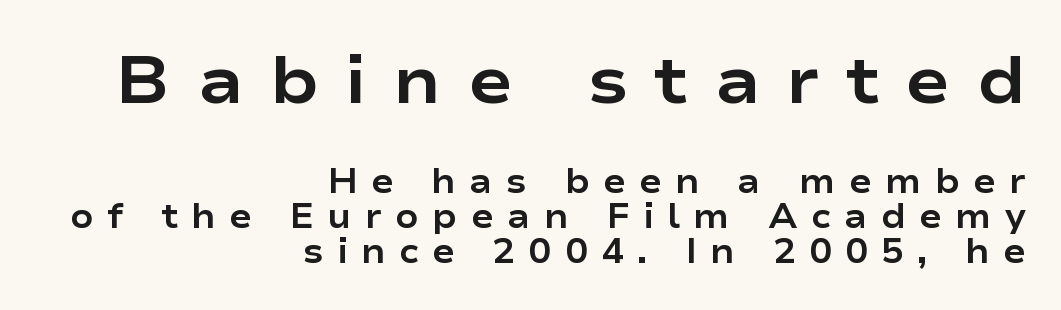
{"serif": "no", "italic": "no", "bold": "yes", "weight": "bold", "width": "wide", "stroke_contrast": "low", "x_height": "medium", "monospaced": "no", "underline": "no", "align": "right", "line_spacing": "tight", "line_spacing_ratio": 1.03, "letter_spacing": "wide", "letter_spacing_em": 0.39, "larger_block": "first", "size_ratio": 1.97, "glyph_px": 67}
